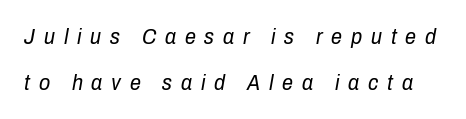
{"italic": "yes", "lean": "right", "slant_degrees": 10, "bold": "no", "underline": "no", "line_spacing": "loose", "line_spacing_ratio": 2.08, "letter_spacing": "wide", "letter_spacing_em": 0.4, "glyph_px": 22}
